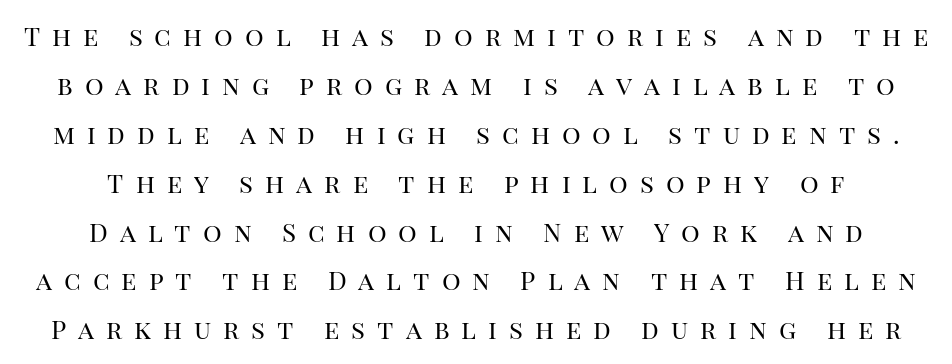
The lines are quadded center. The typography opts for an upright posture over an oblique one. Letters rest on an invisible, unmarked baseline. The horizontal fit of the characters is loose and conspicuously gappy.
